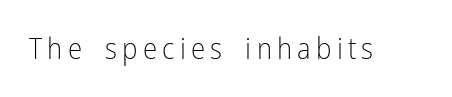
Q: Is the text bold? A: No.
Q: Is the text italic (slanted)? A: No, it is upright.
Q: Is the typeface a serif or a sans-serif typeface? A: Sans-serif.
Q: Is the text underlined? A: No.
Q: Width (condensed, normal, or wide)? A: Condensed.
Q: Stroke contrast? A: Low.
Q: x-height? A: Medium.
Q: Monospaced? A: No.
